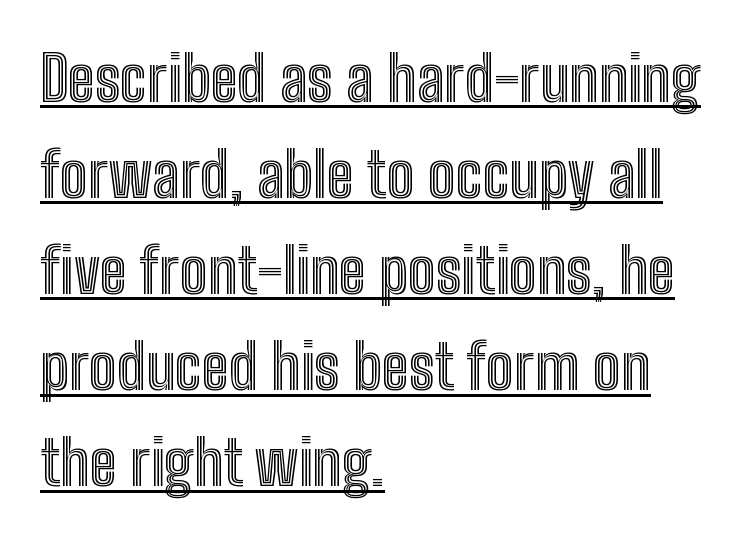
{"italic": "no", "width": "condensed", "x_height": "medium", "monospaced": "no", "underline": "yes", "align": "left", "line_spacing": "normal", "line_spacing_ratio": 1.55, "letter_spacing": "normal", "letter_spacing_em": 0.0, "glyph_px": 62}
